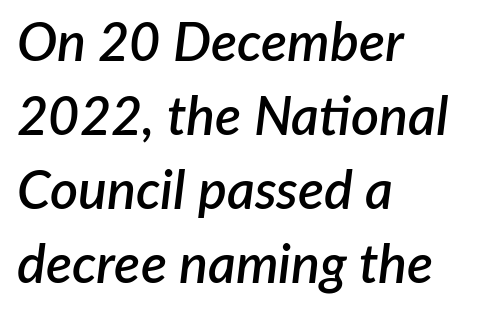
Q: Is the text bold? A: Semi-bold.
Q: Is the text italic (slanted)? A: Yes, it leans right by about 7 degrees.
Q: Is the text underlined? A: No.
Q: How is the paragraph aligned? A: Left-aligned.
Q: Is the spacing between letters normal or unusually wide? A: Normal.
Q: Is the spacing between lines tight, normal or loose? A: Normal.
Q: Width (condensed, normal, or wide)? A: Normal.
Q: Stroke contrast? A: Low.
Q: x-height? A: Medium.
Q: Monospaced? A: No.
